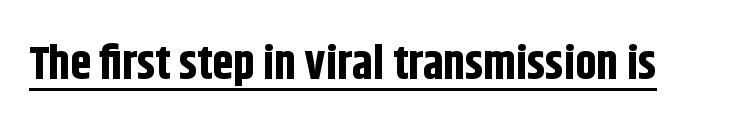
{"serif": "no", "italic": "no", "bold": "yes", "weight": "bold", "width": "condensed", "stroke_contrast": "low", "x_height": "large", "monospaced": "no", "underline": "yes", "letter_spacing": "normal", "letter_spacing_em": 0.0, "glyph_px": 47}
